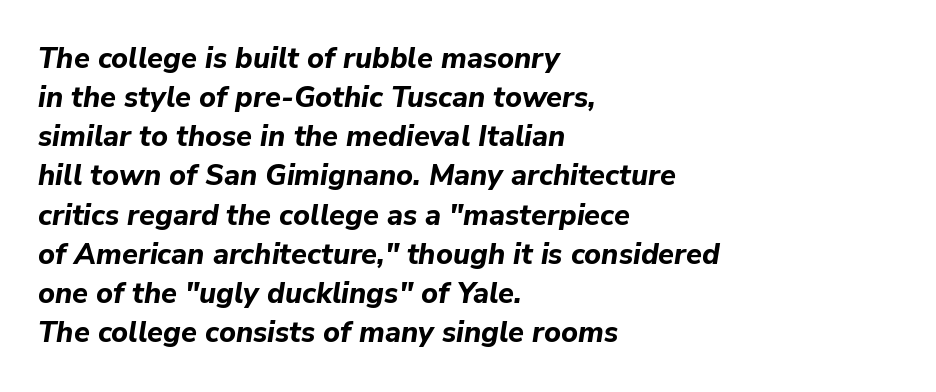
{"italic": "yes", "lean": "right", "slant_degrees": 9, "bold": "yes", "weight": "bold", "width": "normal", "stroke_contrast": "low", "x_height": "medium", "monospaced": "no", "underline": "no", "align": "left", "line_spacing": "normal", "line_spacing_ratio": 1.35, "letter_spacing": "normal", "letter_spacing_em": 0.0, "glyph_px": 29}
